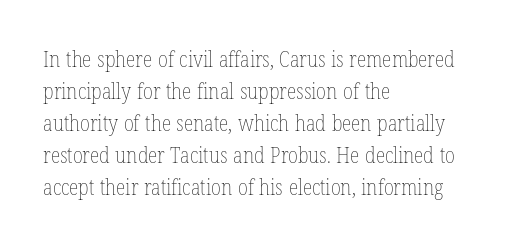
Q: Is the text bold? A: No.
Q: Is the text italic (slanted)? A: No, it is upright.
Q: Is the text underlined? A: No.
Q: How is the paragraph aligned? A: Left-aligned.
Q: Is the spacing between letters normal or unusually wide? A: Normal.
Q: Is the spacing between lines tight, normal or loose? A: Normal.
